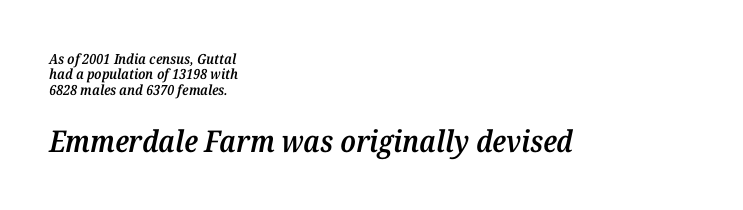
Looks like regular typesetting: each glyph gets only the width it needs. Cramped leading. In terms of weight, the rendering is demibold, just under bold. This sample is left-justified, so line endings fall wherever the words run out. In terms of letterform style, serifs are clearly present.
